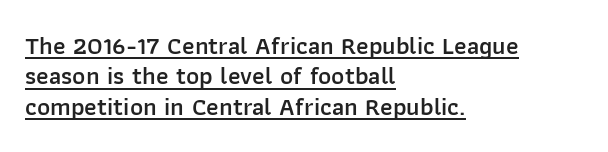
The image shows 25 px text type, upright; set left-aligned, line spacing 1.22x, normal letter spacing, underlined.
